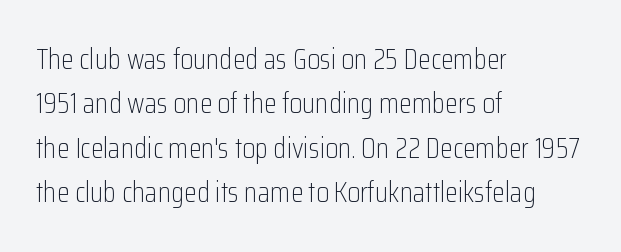
{"serif": "no", "italic": "no", "bold": "no", "weight": "light", "width": "condensed", "stroke_contrast": "low", "x_height": "medium", "monospaced": "no", "underline": "no", "align": "left", "line_spacing": "normal", "line_spacing_ratio": 1.53, "letter_spacing": "normal", "letter_spacing_em": 0.0, "glyph_px": 29}
